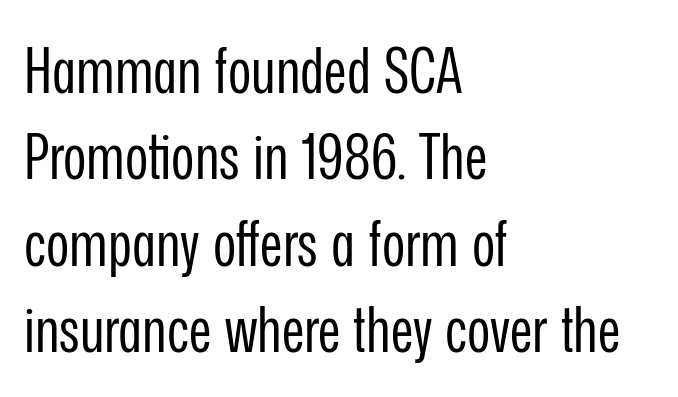
{"serif": "no", "italic": "no", "bold": "no", "weight": "regular", "width": "condensed", "stroke_contrast": "low", "x_height": "medium", "monospaced": "no", "underline": "no", "align": "left", "line_spacing": "normal", "line_spacing_ratio": 1.37, "letter_spacing": "normal", "letter_spacing_em": 0.0, "glyph_px": 63}
